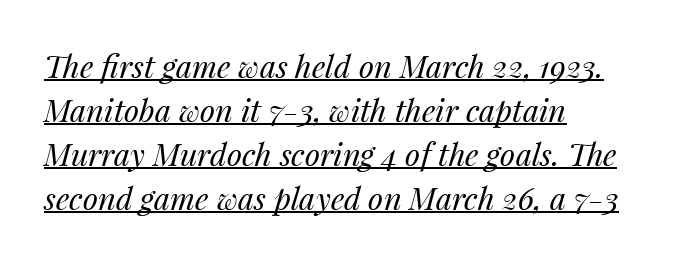
Q: Is the text bold? A: No.
Q: Is the text italic (slanted)? A: Yes, it leans right by about 14 degrees.
Q: Is the text underlined? A: Yes.
Q: How is the paragraph aligned? A: Left-aligned.
Q: Is the spacing between letters normal or unusually wide? A: Normal.
Q: Is the spacing between lines tight, normal or loose? A: Normal.
Q: Width (condensed, normal, or wide)? A: Normal.
Q: Stroke contrast? A: Medium.
Q: x-height? A: Medium.
Q: Monospaced? A: No.
